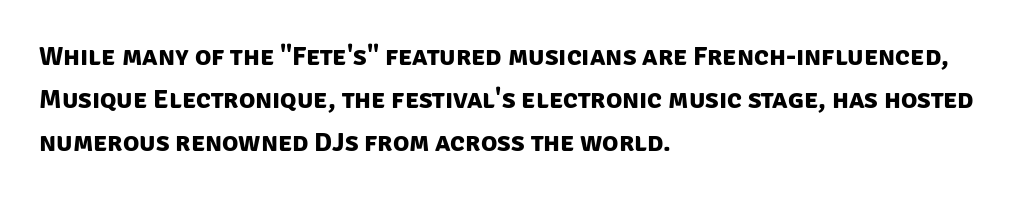
Q: Is the text bold? A: Yes.
Q: Is the text underlined? A: No.
Q: How is the paragraph aligned? A: Left-aligned.
Q: Is the spacing between letters normal or unusually wide? A: Normal.
Q: Is the spacing between lines tight, normal or loose? A: Normal.
